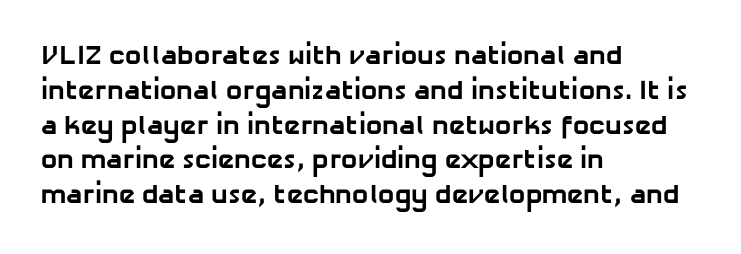
{"bold": "yes", "underline": "no", "align": "left", "line_spacing": "normal", "line_spacing_ratio": 1.29, "letter_spacing": "normal", "letter_spacing_em": 0.0, "glyph_px": 27}
